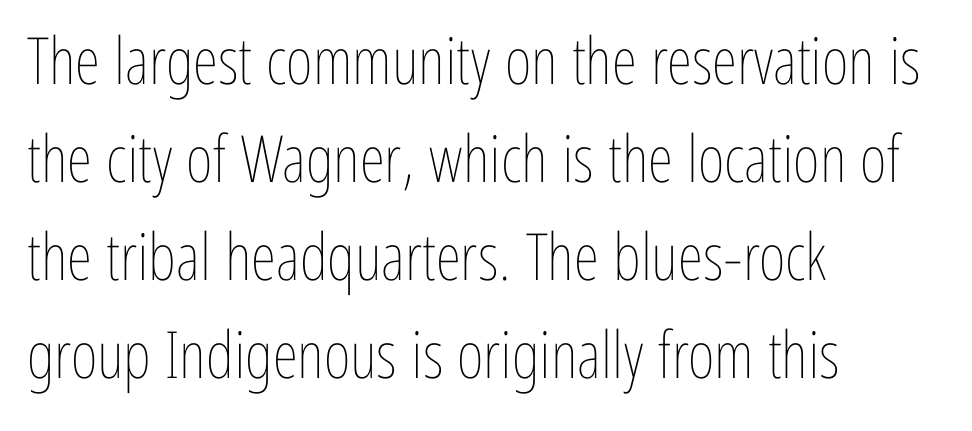
The image shows 65 px thin, condensed type, upright; set left-aligned, normal line spacing (1.51x), normal letter spacing, not underlined; low stroke contrast and a medium x-height.
